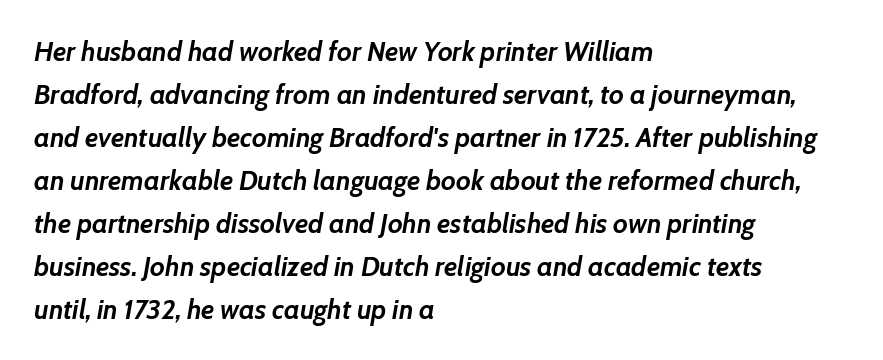
Q: Is the text bold? A: Yes.
Q: Is the text italic (slanted)? A: Yes, it leans right by about 7 degrees.
Q: Is the text underlined? A: No.
Q: How is the paragraph aligned? A: Left-aligned.
Q: Is the spacing between letters normal or unusually wide? A: Normal.
Q: Is the spacing between lines tight, normal or loose? A: Normal.
